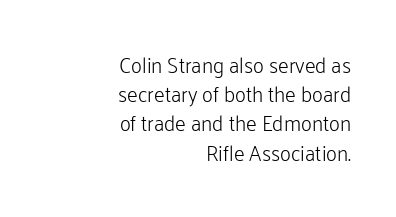
The image shows 21 px text type, upright; set right-aligned, normal line spacing (1.39x), normal letter spacing, not underlined.
